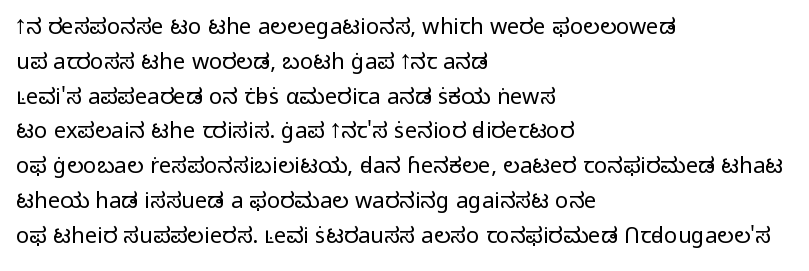
{"italic": "no", "bold": "no", "underline": "no", "align": "left", "line_spacing": "normal", "line_spacing_ratio": 1.58, "letter_spacing": "normal", "letter_spacing_em": 0.0, "glyph_px": 22}
